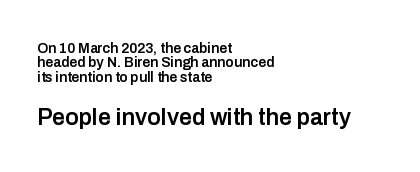
{"italic": "no", "bold": "semi", "underline": "no", "align": "left", "line_spacing": "tight", "line_spacing_ratio": 1.03, "letter_spacing": "normal", "letter_spacing_em": 0.0, "larger_block": "second", "size_ratio": 1.64, "glyph_px": 23}
